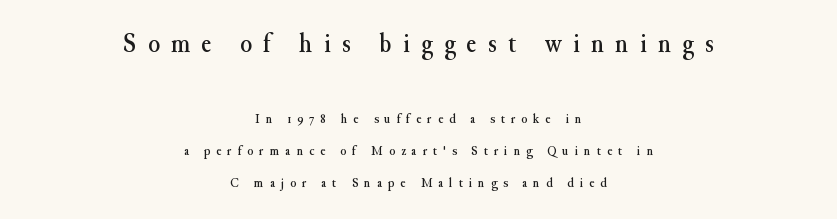
The image shows 27 px text type, upright; set centered, loose line spacing (2.3x), unusually wide letter spacing (+0.42 em), not underlined; the first (top) block is 1.93x larger.
